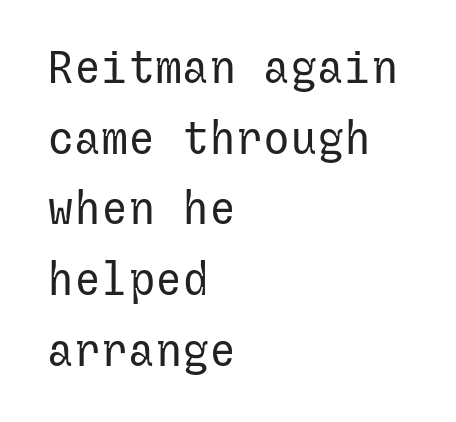
Compared with a typical body face, this is equally light or lighter still. The foot of each line stays bare and open. Leading matches the norm, producing a regular column. Every row of glyphs begins at an identical x-position on the left.
